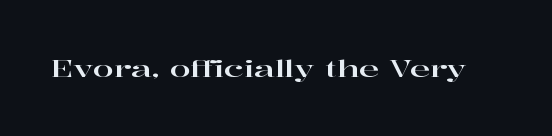
Observe the ordinary spacing: letters are neighbours, not strangers. Underline: absent. Rendered with straight, roman letterforms.
